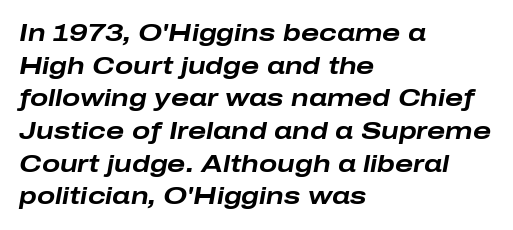
The image shows 24 px bold type, italic (leaning right); set left-aligned, normal line spacing (1.36x), normal letter spacing, not underlined.
